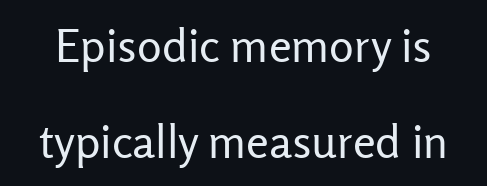
Underline: absent. Spacing verdict: proportional, widths tailored to each character. Honestly, the letter spacing is just normal — you wouldn't notice it. Does the leading feel generous? Absolutely, it's lavish.
